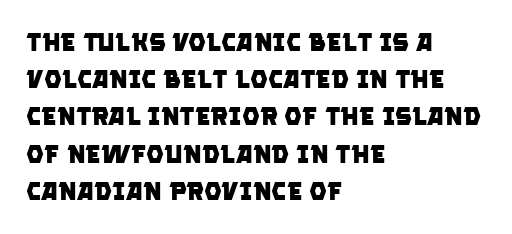
Q: Is the text bold? A: Yes.
Q: Is the text underlined? A: No.
Q: How is the paragraph aligned? A: Left-aligned.
Q: Is the spacing between letters normal or unusually wide? A: Normal.
Q: Is the spacing between lines tight, normal or loose? A: Normal.
